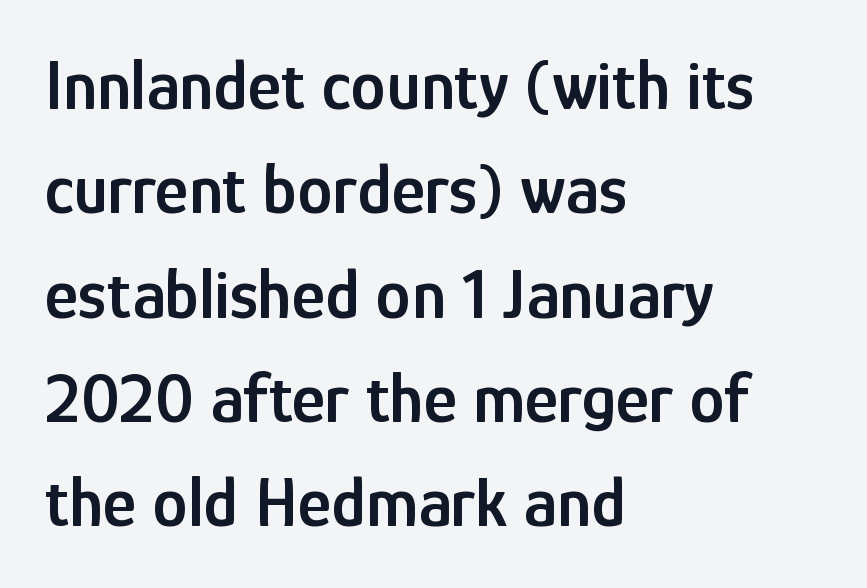
Q: Is the text bold? A: Semi-bold.
Q: Is the text italic (slanted)? A: No, it is upright.
Q: Is the typeface a serif or a sans-serif typeface? A: Sans-serif.
Q: Is the text underlined? A: No.
Q: How is the paragraph aligned? A: Left-aligned.
Q: Is the spacing between letters normal or unusually wide? A: Normal.
Q: Is the spacing between lines tight, normal or loose? A: Normal.
Q: Width (condensed, normal, or wide)? A: Condensed.
Q: Stroke contrast? A: Low.
Q: x-height? A: Medium.
Q: Monospaced? A: No.
